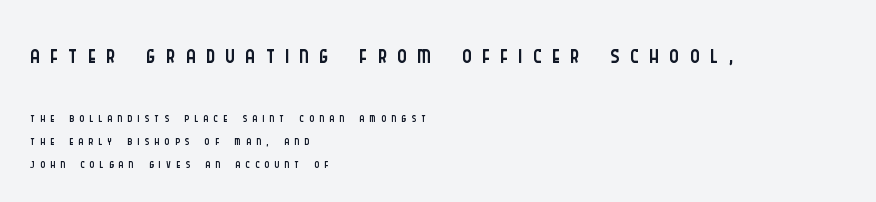
The image shows 36 px light, condensed sans-serif type, upright; set left-aligned, normal line spacing (1.28x), unusually wide letter spacing (+0.29 em), not underlined; the first (top) block is 2.0x larger; low stroke contrast and a large x-height.
